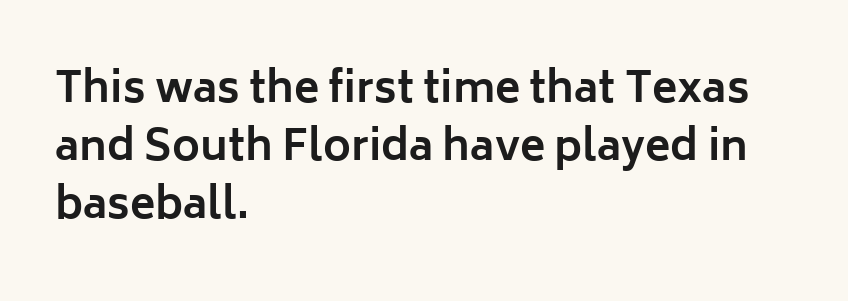
The strip under each line holds only bare page. Is there much room between lines? A standard amount, neither cramped nor airy. The specimen reads as upright at a glance. Caption: standard tracking, unaltered. Compared with a centered layout, this one pins lines to the left instead. The strokes are fattened all the way to bold.
